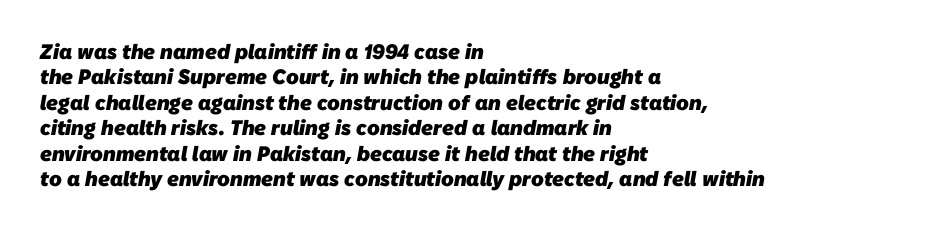
{"bold": "yes", "underline": "no", "align": "left", "line_spacing_ratio": 1.21, "letter_spacing": "normal", "letter_spacing_em": 0.0, "glyph_px": 21}
